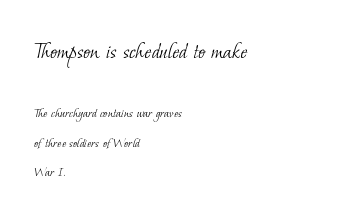
Q: Is the text bold? A: No.
Q: Is the text underlined? A: No.
Q: How is the paragraph aligned? A: Left-aligned.
Q: Is the spacing between letters normal or unusually wide? A: Normal.
Q: Is the spacing between lines tight, normal or loose? A: Loose.
Q: Which block of text is set in a larger size, the first (top) or the second (bottom)? A: The first (top) one.
